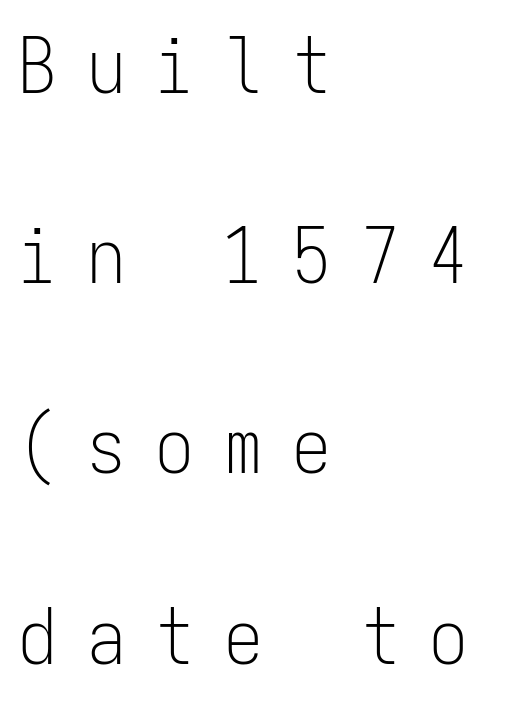
{"serif": "no", "italic": "no", "bold": "no", "weight": "light", "width": "condensed", "stroke_contrast": "low", "x_height": "medium", "monospaced": "yes", "underline": "no", "align": "left", "line_spacing": "loose", "line_spacing_ratio": 2.47, "letter_spacing": "wide", "letter_spacing_em": 0.39, "glyph_px": 77}
